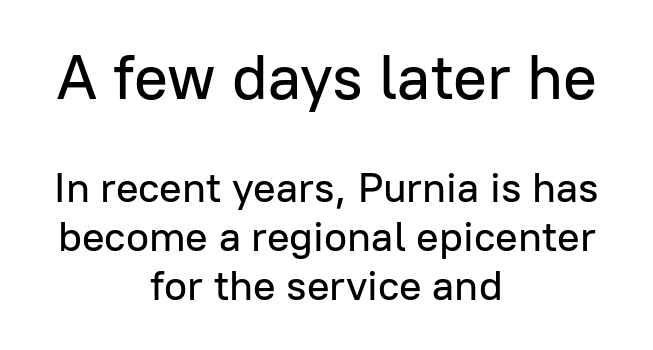
{"serif": "no", "italic": "no", "width": "normal", "stroke_contrast": "low", "x_height": "medium", "monospaced": "no", "underline": "no", "align": "center", "line_spacing_ratio": 1.16, "letter_spacing": "normal", "letter_spacing_em": 0.0, "larger_block": "first", "size_ratio": 1.5, "glyph_px": 63}
